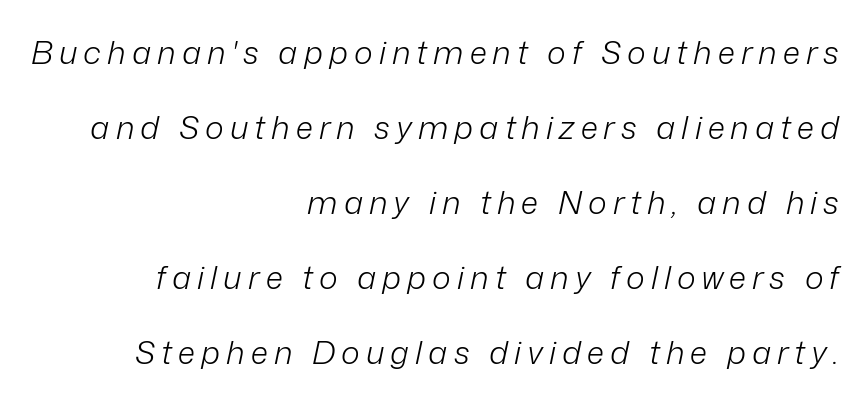
Q: Is the text bold? A: No.
Q: Is the text italic (slanted)? A: Yes, it leans right by about 12 degrees.
Q: Is the text underlined? A: No.
Q: How is the paragraph aligned? A: Right-aligned.
Q: Is the spacing between lines tight, normal or loose? A: Loose.
Q: Width (condensed, normal, or wide)? A: Normal.
Q: Stroke contrast? A: Low.
Q: x-height? A: Medium.
Q: Monospaced? A: No.
